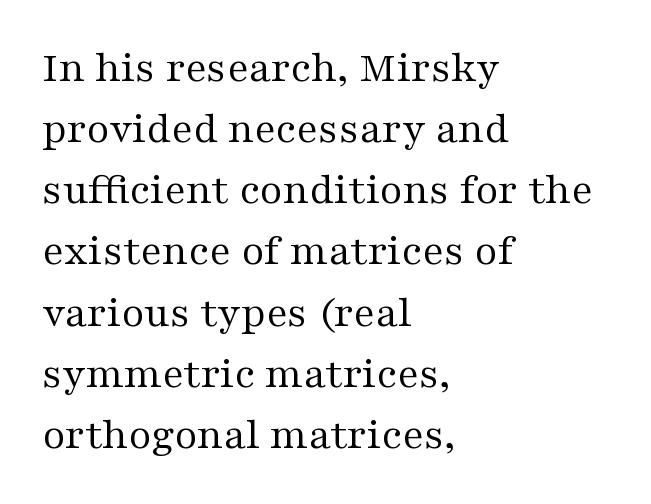
The rendering shows small feet on the letterforms — a serif design. The face used here is proportionally spaced, like ordinary book or web type. The vertical gap from one line to the next is medium. Is the letter spacing exaggerated? No — it looks like the ordinary default.
